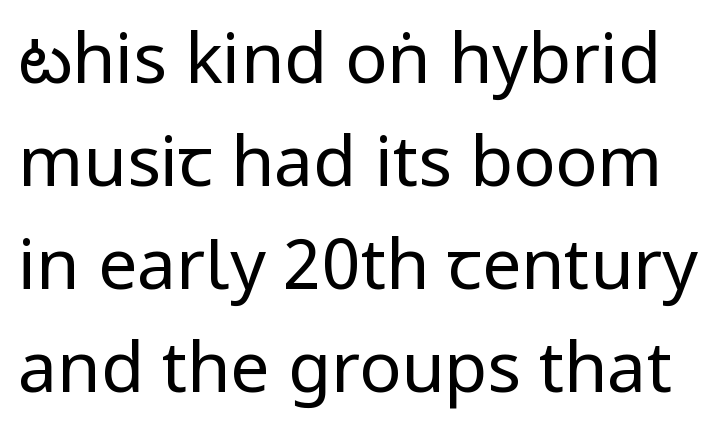
{"serif": "no", "italic": "no", "bold": "no", "weight": "regular", "width": "condensed", "stroke_contrast": "low", "underline": "no", "line_spacing": "normal", "line_spacing_ratio": 1.47, "letter_spacing": "normal", "letter_spacing_em": 0.0, "glyph_px": 70}
